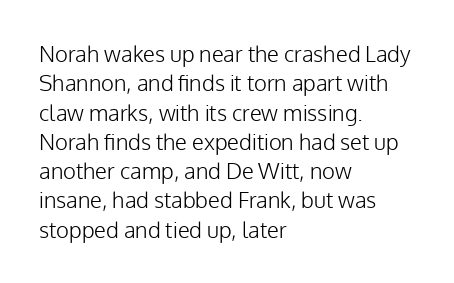
The image shows 22 px text type, upright; set left-aligned, normal line spacing (1.33x), normal letter spacing, not underlined.
